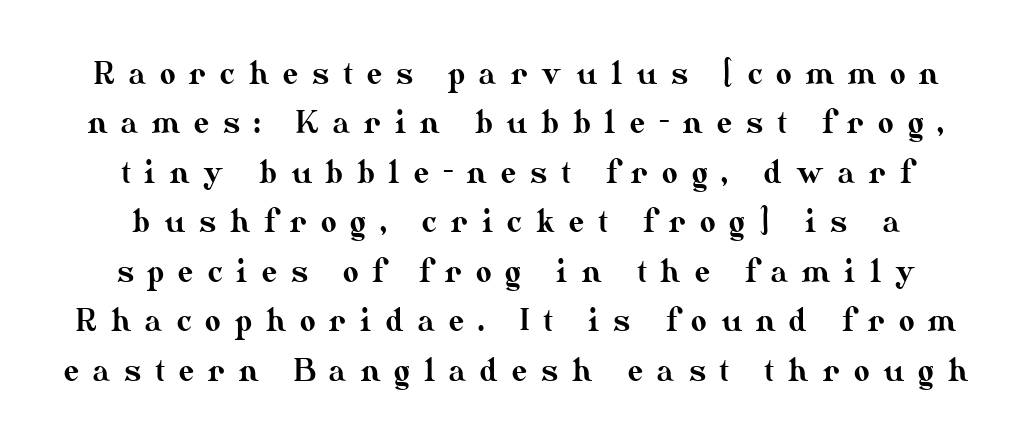
{"italic": "no", "width": "normal", "stroke_contrast": "medium", "x_height": "small", "monospaced": "no", "underline": "no", "line_spacing": "normal", "line_spacing_ratio": 1.65, "letter_spacing": "wide", "letter_spacing_em": 0.47, "glyph_px": 30}
